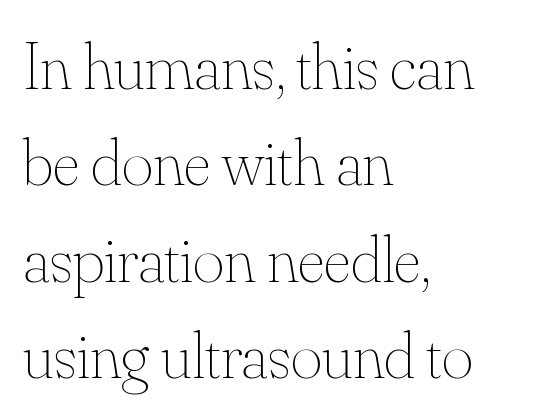
{"italic": "no", "bold": "no", "weight": "thin", "width": "normal", "stroke_contrast": "medium", "x_height": "small", "monospaced": "no", "underline": "no", "align": "left", "line_spacing": "normal", "line_spacing_ratio": 1.44, "letter_spacing": "normal", "letter_spacing_em": 0.0, "glyph_px": 67}
